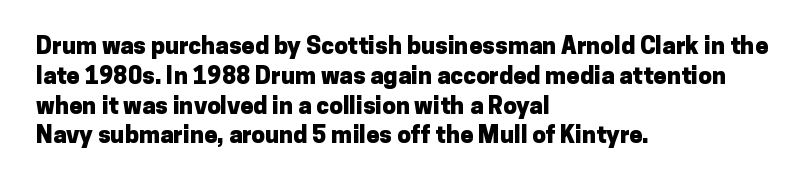
{"italic": "no", "bold": "yes", "underline": "no", "align": "left", "line_spacing_ratio": 1.24, "letter_spacing": "normal", "letter_spacing_em": 0.0, "glyph_px": 24}
